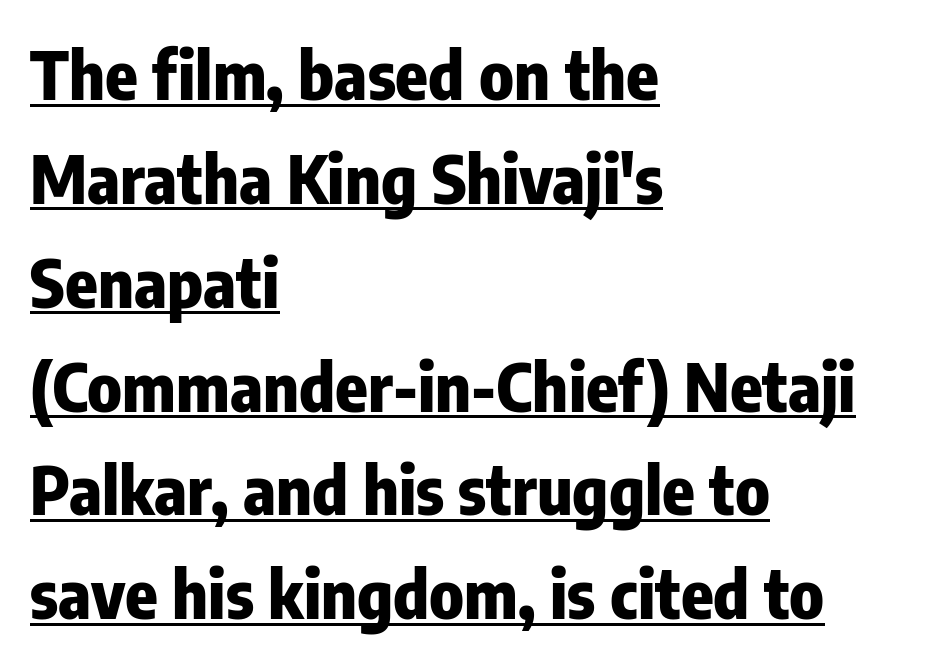
Compared with an ordinary text face, these strokes are far heavier — a full bold. Are there feet on the stems? There aren't — it's a sans. You could call the tracking neutral — neither tight nor loose. Upright lettering throughout. Character widths vary here, with narrow letters taking less room than wide ones. Alignment: flush left.
